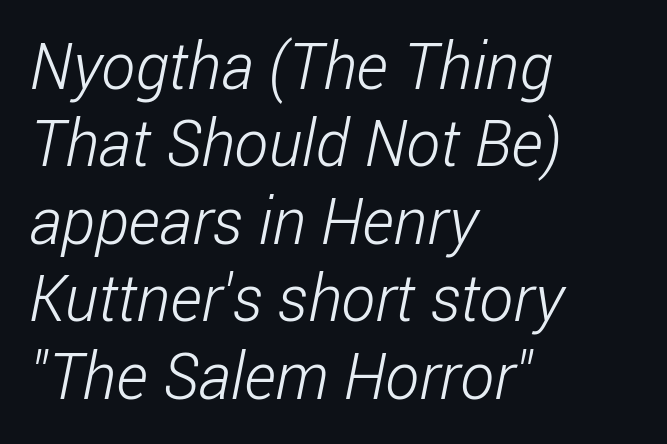
In CSS terms this would be text-align: left. This rendering leaves character spacing at its baseline value. Observe the absence of serifs on each vertical stroke in this sample. The rendering uses natural spacing where letterforms have individual widths.
